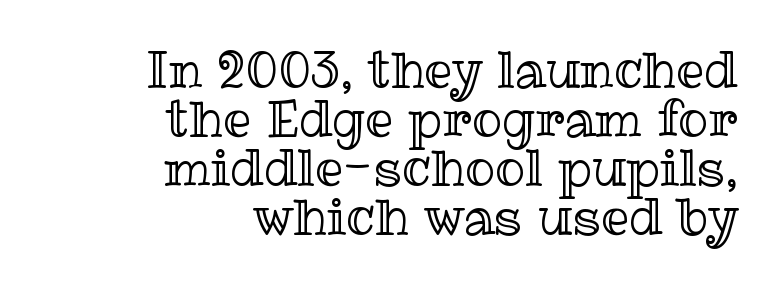
This is the regular roman posture of the typeface. Decoration check: the copy has no underline. The face used here is proportionally spaced, like ordinary book or web type. Each word holds together tightly as a unit, with standard inter-letter gaps.
